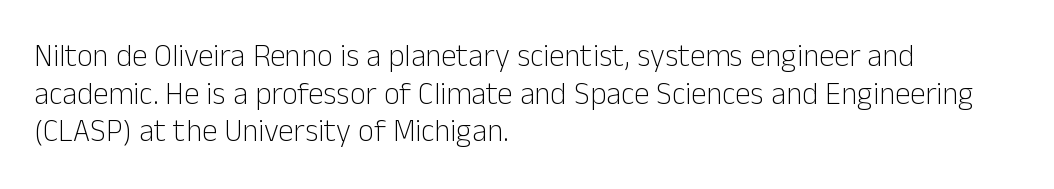
The image shows 31 px light sans-serif type, upright; set left-aligned, line spacing 1.21x, normal letter spacing, not underlined; low stroke contrast and a medium x-height.
